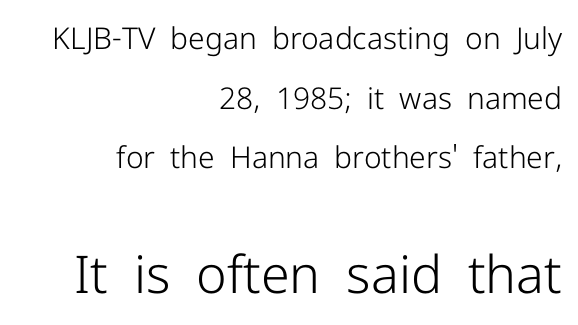
Block two is the big one; block one sits smaller above it. No extra ink here — the face is not bold. This sample has the flowing, uneven cadence of proportional lettering. Do the letters lean? They stand straight. In terms of leading, this rendering errs on the spacious side.
